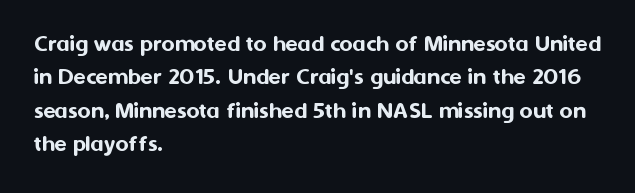
The image shows 25 px text type, upright; set left-aligned, normal line spacing (1.34x), normal letter spacing, not underlined.
